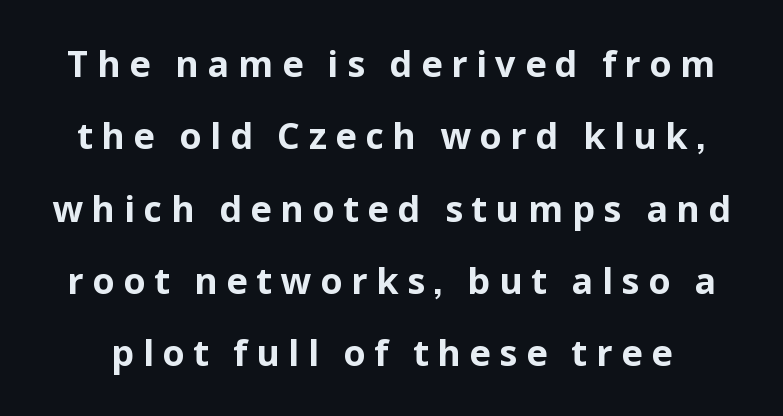
Tracking here is generous; glyphs stand well apart from one another. When letters stand straight like this, we call the style roman or upright. Rule under the text: the space is simply empty. Stroke terminals: plain, sans-serif.
